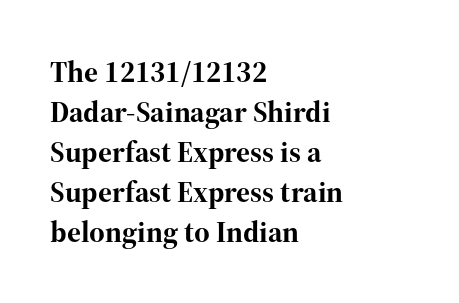
Q: Is the text bold? A: Yes.
Q: Is the text italic (slanted)? A: No, it is upright.
Q: Is the typeface a serif or a sans-serif typeface? A: Serif.
Q: Is the text underlined? A: No.
Q: How is the paragraph aligned? A: Left-aligned.
Q: Is the spacing between letters normal or unusually wide? A: Normal.
Q: Is the spacing between lines tight, normal or loose? A: Normal.
Q: Width (condensed, normal, or wide)? A: Normal.
Q: Stroke contrast? A: High.
Q: x-height? A: Medium.
Q: Monospaced? A: No.
